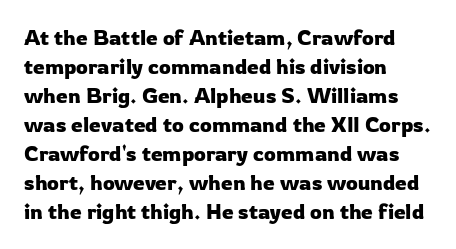
The image shows 21 px text type, upright; set left-aligned, normal line spacing (1.38x), normal letter spacing, not underlined.
